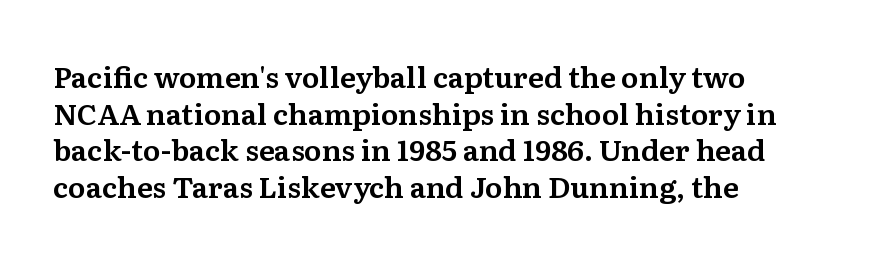
Bare-footed words on every line. No extra tracking has been applied to these lines. The lettering holds an erect, upright posture throughout. If you drew a ruler down the left edge, every line would touch it.
